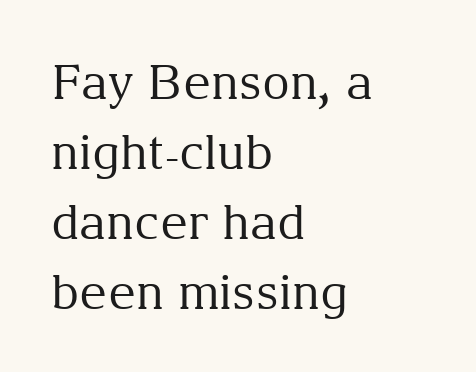
{"serif": "yes", "italic": "no", "bold": "no", "weight": "regular", "width": "normal", "stroke_contrast": "medium", "x_height": "medium", "monospaced": "no", "underline": "no", "align": "left", "line_spacing": "normal", "line_spacing_ratio": 1.46, "letter_spacing": "normal", "letter_spacing_em": 0.0, "glyph_px": 48}
